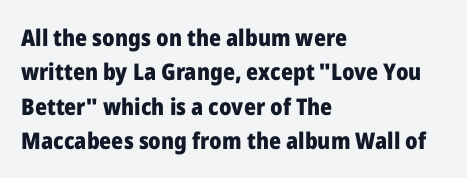
{"italic": "no", "bold": "yes", "underline": "no", "align": "left", "line_spacing": "normal", "line_spacing_ratio": 1.5, "letter_spacing": "normal", "letter_spacing_em": 0.0, "glyph_px": 23}
